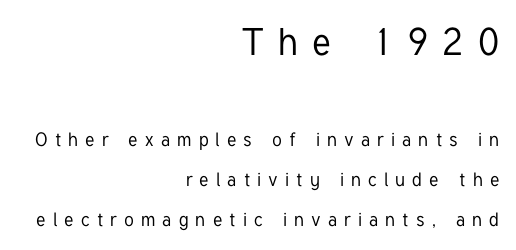
The image shows 38 px condensed sans-serif type, upright; set right-aligned, loose line spacing (2.1x), unusually wide letter spacing (+0.38 em), not underlined; the first (top) block is 2.0x larger; low stroke contrast and a medium x-height.
